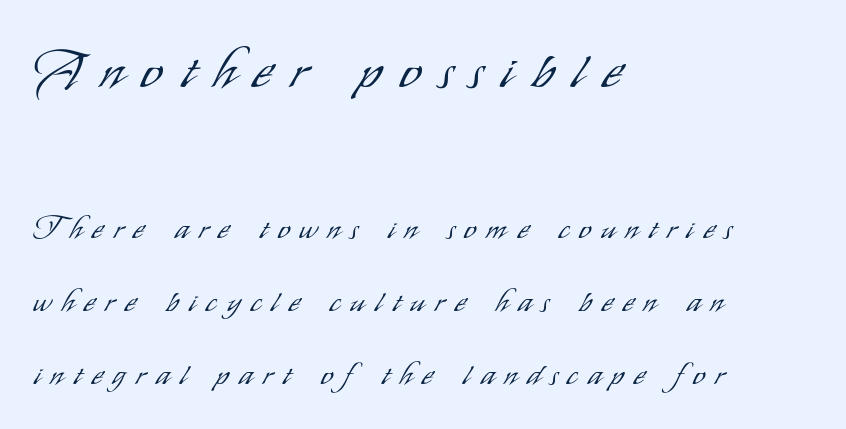
Stroke thickness stays within the range of a standard reading face or lighter. Beneath every word, the page is bare. Character widths vary here, with narrow letters taking less room than wide ones. Larger block? The one above; the one below is distinctly smaller.
